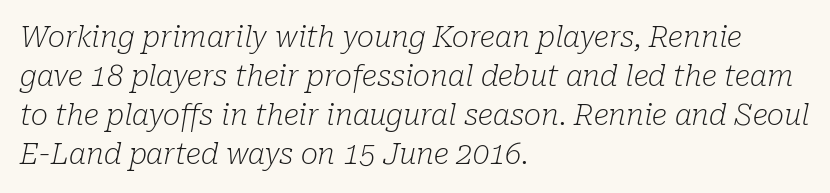
Q: Is the text bold? A: No.
Q: Is the text italic (slanted)? A: Yes, it leans right by about 10 degrees.
Q: Is the typeface a serif or a sans-serif typeface? A: Serif.
Q: Is the text underlined? A: No.
Q: How is the paragraph aligned? A: Left-aligned.
Q: Is the spacing between letters normal or unusually wide? A: Normal.
Q: Is the spacing between lines tight, normal or loose? A: Normal.
Q: Width (condensed, normal, or wide)? A: Normal.
Q: Stroke contrast? A: Low.
Q: x-height? A: Medium.
Q: Monospaced? A: No.
